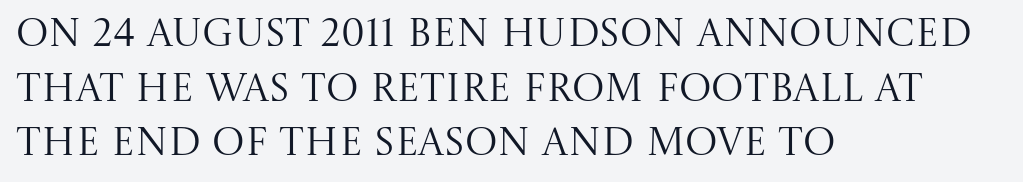
{"serif": "yes", "italic": "no", "bold": "no", "weight": "regular", "width": "normal", "stroke_contrast": "medium", "x_height": "large", "monospaced": "no", "underline": "no", "align": "left", "line_spacing": "normal", "line_spacing_ratio": 1.4, "letter_spacing": "normal", "letter_spacing_em": 0.0, "glyph_px": 39}
